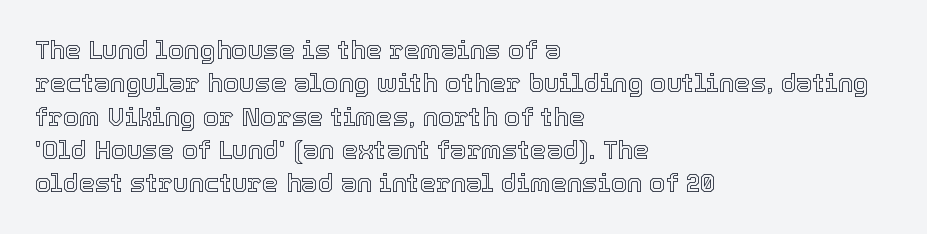
{"italic": "no", "underline": "no", "align": "left", "line_spacing": "normal", "line_spacing_ratio": 1.28, "letter_spacing": "normal", "letter_spacing_em": 0.0, "glyph_px": 26}
